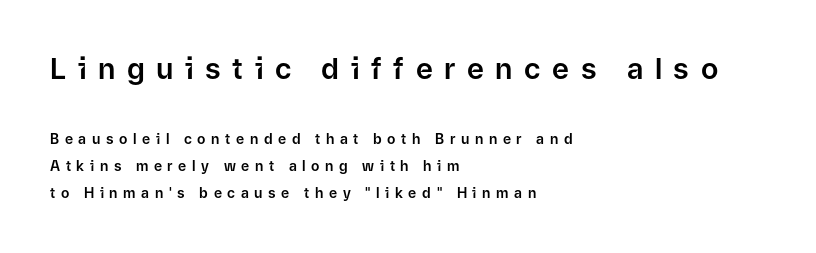
Typeset ragged right — the left edge is the straight one. Style check: upright. The space between consecutive lines is lavish. Beneath every word, the page is bare.
